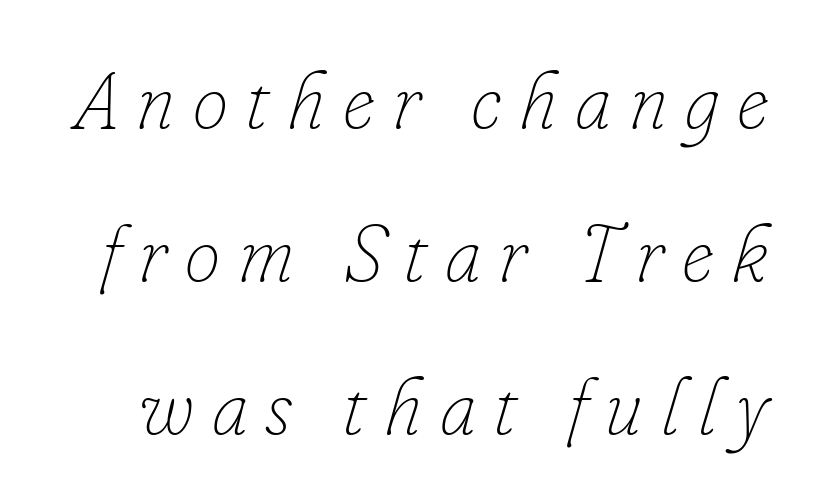
Q: Is the text bold? A: No.
Q: Is the text italic (slanted)? A: Yes, it leans right by about 16 degrees.
Q: Is the text underlined? A: No.
Q: Is the spacing between letters normal or unusually wide? A: Unusually wide.
Q: Is the spacing between lines tight, normal or loose? A: Loose.
Q: Width (condensed, normal, or wide)? A: Normal.
Q: Stroke contrast? A: Low.
Q: x-height? A: Small.
Q: Monospaced? A: No.
